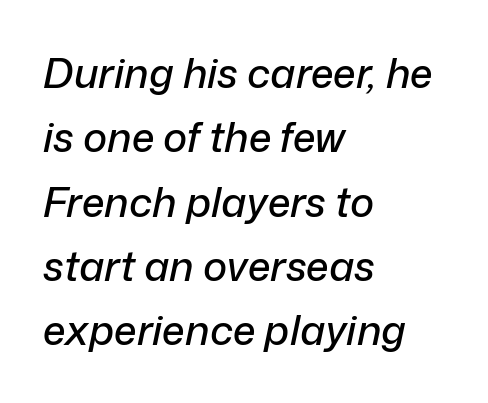
Q: Is the text italic (slanted)? A: Yes, it leans right by about 12 degrees.
Q: Is the text underlined? A: No.
Q: How is the paragraph aligned? A: Left-aligned.
Q: Is the spacing between letters normal or unusually wide? A: Normal.
Q: Is the spacing between lines tight, normal or loose? A: Normal.
Q: Width (condensed, normal, or wide)? A: Normal.
Q: Stroke contrast? A: Low.
Q: x-height? A: Medium.
Q: Monospaced? A: No.
